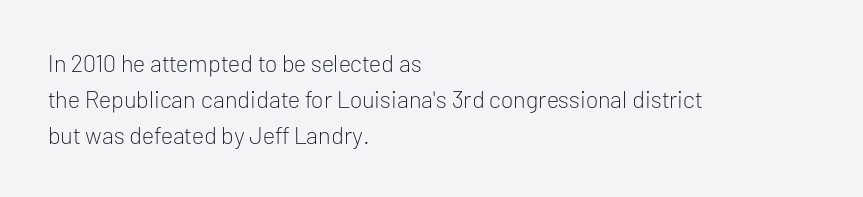
The setting favours the left margin, as ordinary paragraphs usually do. Upright lettering throughout. Letter spacing: default. No chunkiness to these letters — they're not bold.
